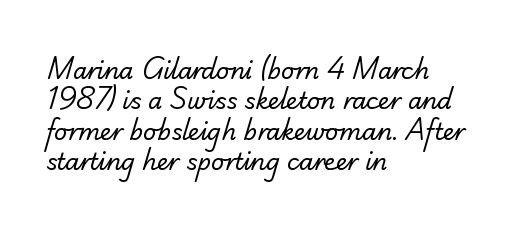
The image shows 23 px text type; set left-aligned, normal line spacing (1.32x), normal letter spacing, not underlined.
